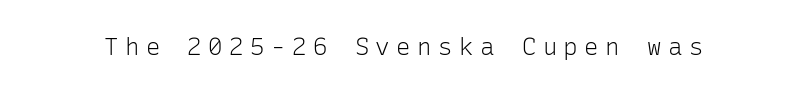
{"italic": "no", "bold": "no", "underline": "no", "letter_spacing": "wide", "letter_spacing_em": 0.27, "glyph_px": 24}
